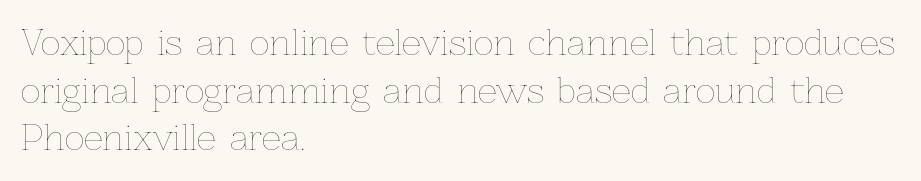
Q: Is the text bold? A: No.
Q: Is the text italic (slanted)? A: No, it is upright.
Q: Is the text underlined? A: No.
Q: How is the paragraph aligned? A: Left-aligned.
Q: Is the spacing between letters normal or unusually wide? A: Normal.
Q: Is the spacing between lines tight, normal or loose? A: Normal.
Q: Width (condensed, normal, or wide)? A: Normal.
Q: Stroke contrast? A: Low.
Q: x-height? A: Medium.
Q: Monospaced? A: No.
